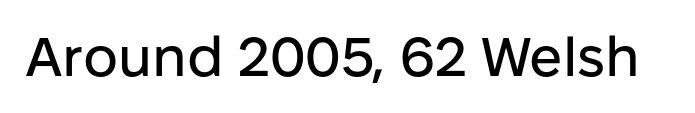
Q: Is the text italic (slanted)? A: No, it is upright.
Q: Is the typeface a serif or a sans-serif typeface? A: Sans-serif.
Q: Is the text underlined? A: No.
Q: Is the spacing between letters normal or unusually wide? A: Normal.
Q: Width (condensed, normal, or wide)? A: Normal.
Q: Stroke contrast? A: Low.
Q: x-height? A: Medium.
Q: Monospaced? A: No.
